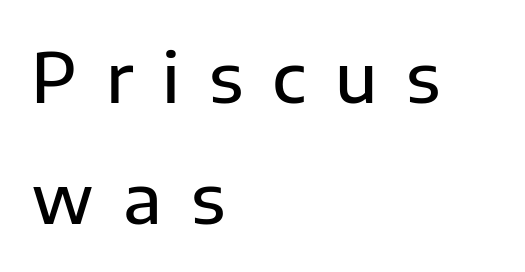
Q: Is the text italic (slanted)? A: No, it is upright.
Q: Is the typeface a serif or a sans-serif typeface? A: Sans-serif.
Q: Is the text underlined? A: No.
Q: How is the paragraph aligned? A: Left-aligned.
Q: Is the spacing between letters normal or unusually wide? A: Unusually wide.
Q: Width (condensed, normal, or wide)? A: Normal.
Q: Stroke contrast? A: Low.
Q: x-height? A: Medium.
Q: Monospaced? A: No.
